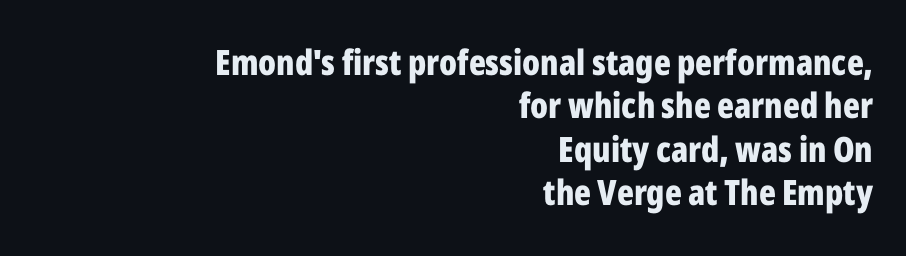
The image shows 35 px bold, condensed sans-serif type, upright; set right-aligned, line spacing 1.24x, normal letter spacing, not underlined; low stroke contrast and a medium x-height.
